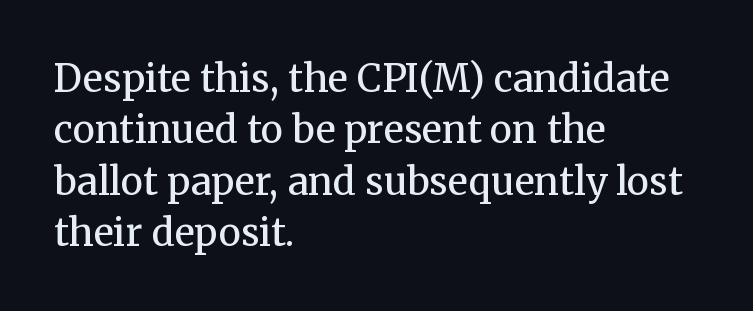
Descenders hang freely into open space. The lettering stays uniformly vertical, giving the passage a roman look. You could not count columns in this text — the font is proportionally spaced. Students, note that the glyphs here touch the page at normal intervals. Horizontal alignment here is leftward, the default for most running prose.
